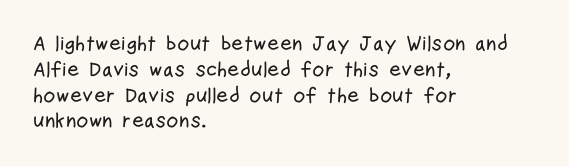
Underline: absent. This rendering uses left alignment, leaving the right contour irregular. A typesetter would mark this as roman, not italic. In terms of letterspacing, this is plain default setting.
